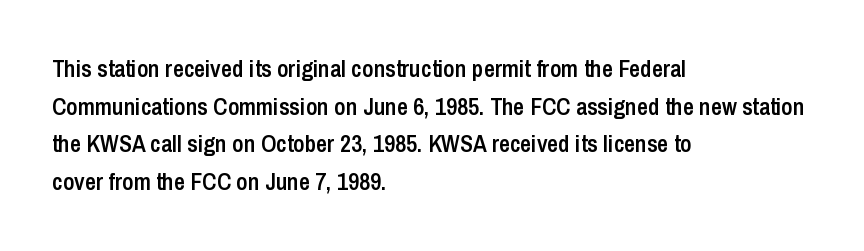
{"italic": "no", "bold": "semi", "underline": "no", "align": "left", "line_spacing": "normal", "line_spacing_ratio": 1.57, "letter_spacing": "normal", "letter_spacing_em": 0.0, "glyph_px": 24}
